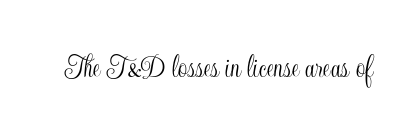
The image shows 33 px condensed type; set normal letter spacing, not underlined; a small x-height.
